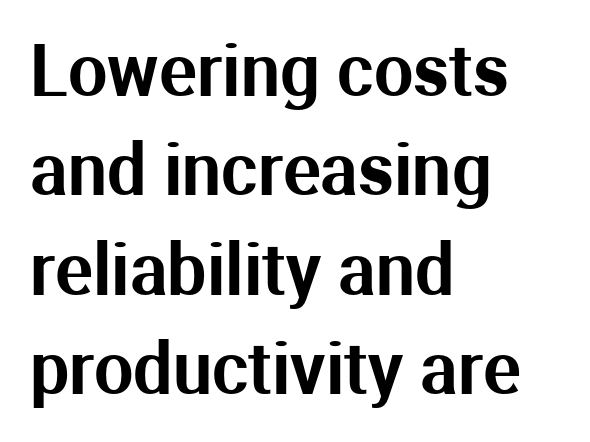
Q: Is the text italic (slanted)? A: No, it is upright.
Q: Is the typeface a serif or a sans-serif typeface? A: Sans-serif.
Q: Is the text underlined? A: No.
Q: How is the paragraph aligned? A: Left-aligned.
Q: Is the spacing between letters normal or unusually wide? A: Normal.
Q: Is the spacing between lines tight, normal or loose? A: Normal.
Q: Width (condensed, normal, or wide)? A: Normal.
Q: Stroke contrast? A: Medium.
Q: x-height? A: Medium.
Q: Monospaced? A: No.
